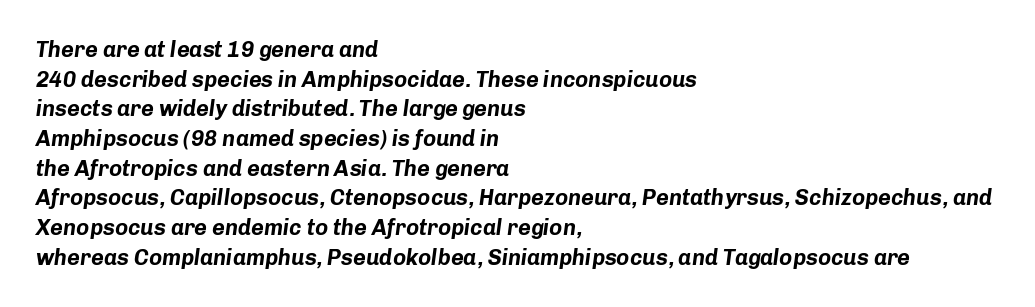
{"italic": "yes", "lean": "right", "slant_degrees": 8, "bold": "yes", "underline": "no", "align": "left", "line_spacing": "normal", "line_spacing_ratio": 1.35, "letter_spacing": "normal", "letter_spacing_em": 0.0, "glyph_px": 22}
